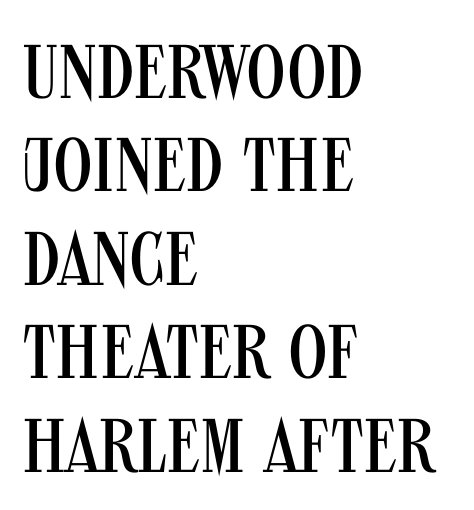
Q: Is the text bold? A: No.
Q: Is the text italic (slanted)? A: No, it is upright.
Q: Is the typeface a serif or a sans-serif typeface? A: Sans-serif.
Q: Is the text underlined? A: No.
Q: How is the paragraph aligned? A: Left-aligned.
Q: Is the spacing between letters normal or unusually wide? A: Normal.
Q: Width (condensed, normal, or wide)? A: Condensed.
Q: Stroke contrast? A: Medium.
Q: x-height? A: Large.
Q: Monospaced? A: No.
